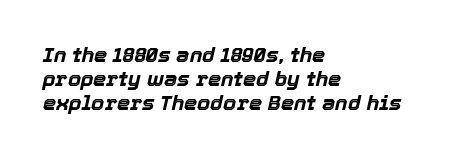
Q: Is the text bold? A: Yes.
Q: Is the text italic (slanted)? A: Yes, it leans right by about 12 degrees.
Q: Is the text underlined? A: No.
Q: How is the paragraph aligned? A: Left-aligned.
Q: Is the spacing between letters normal or unusually wide? A: Normal.
Q: Is the spacing between lines tight, normal or loose? A: Tight.
